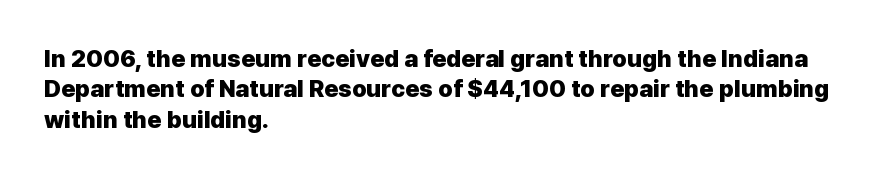
{"italic": "no", "bold": "yes", "underline": "no", "align": "left", "line_spacing": "normal", "line_spacing_ratio": 1.27, "letter_spacing": "normal", "letter_spacing_em": 0.0, "glyph_px": 24}
